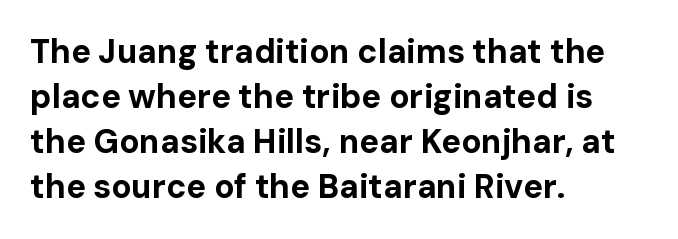
Line beginnings align vertically; line endings do not. Vertical spacing — default. Default kerning and tracking; the words read as compact shapes. Type without underlining. Unlike a traditional serif, this face leaves its strokes unadorned. Strong, thick strokes mark this as bold type.
